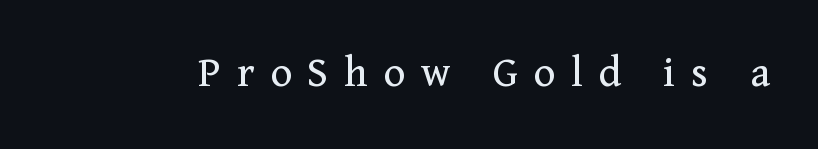
{"serif": "yes", "italic": "no", "bold": "no", "weight": "regular", "width": "normal", "stroke_contrast": "medium", "x_height": "medium", "monospaced": "no", "underline": "no", "letter_spacing": "wide", "letter_spacing_em": 0.34, "glyph_px": 46}
